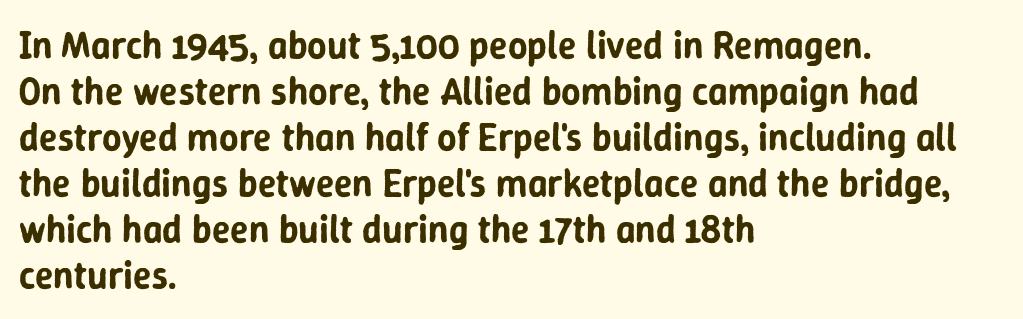
A sans-serif font was chosen for this passage. Characters follow at the spacing the type designer built in. Decoration check: the copy has no underline. This sample has the flowing, uneven cadence of proportional lettering. The letters stand straight up with perfectly vertical stems.
